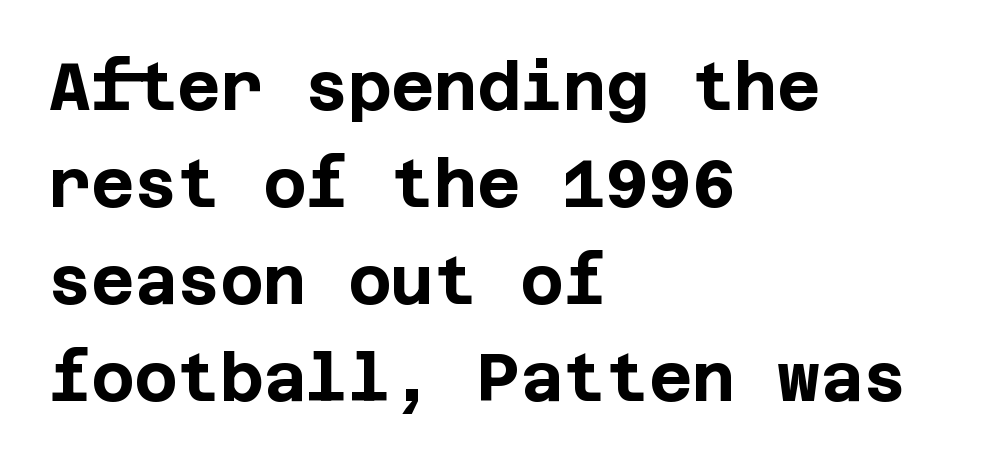
Q: Is the text bold? A: Yes.
Q: Is the text italic (slanted)? A: No, it is upright.
Q: Is the typeface a serif or a sans-serif typeface? A: Sans-serif.
Q: Is the text underlined? A: No.
Q: How is the paragraph aligned? A: Left-aligned.
Q: Is the spacing between letters normal or unusually wide? A: Normal.
Q: Is the spacing between lines tight, normal or loose? A: Normal.
Q: Width (condensed, normal, or wide)? A: Normal.
Q: Stroke contrast? A: Low.
Q: x-height? A: Large.
